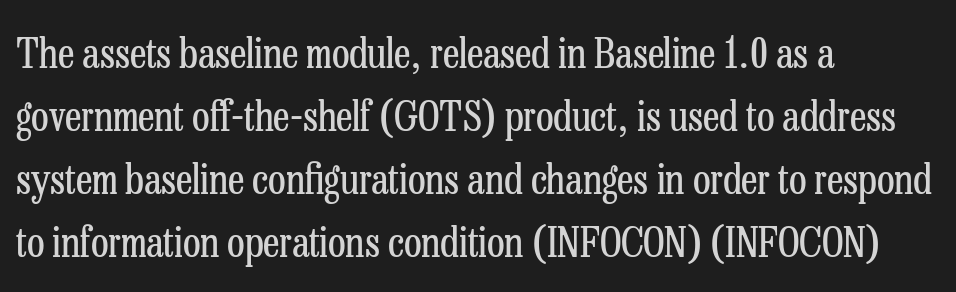
Q: Is the text bold? A: No.
Q: Is the text italic (slanted)? A: No, it is upright.
Q: Is the typeface a serif or a sans-serif typeface? A: Serif.
Q: Is the text underlined? A: No.
Q: How is the paragraph aligned? A: Left-aligned.
Q: Is the spacing between letters normal or unusually wide? A: Normal.
Q: Is the spacing between lines tight, normal or loose? A: Normal.
Q: Width (condensed, normal, or wide)? A: Condensed.
Q: Stroke contrast? A: Low.
Q: x-height? A: Medium.
Q: Monospaced? A: No.
